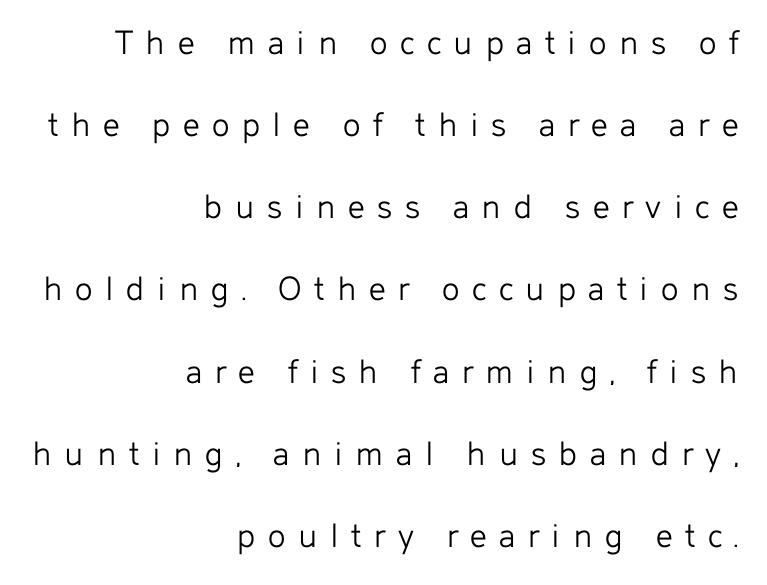
In CSS terms this would be text-align: right. The glyphs in this specimen are sans serif. There is plenty of visible air inserted between adjacent glyphs. A typesetter would mark this as roman, not italic.
